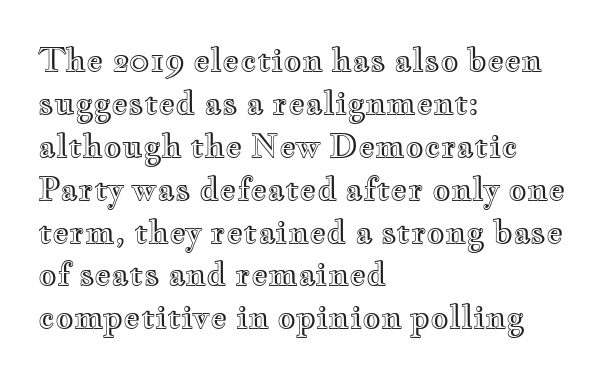
The image shows 32 px wide type, upright; set left-aligned, normal line spacing (1.34x), normal letter spacing, not underlined; a small x-height.
